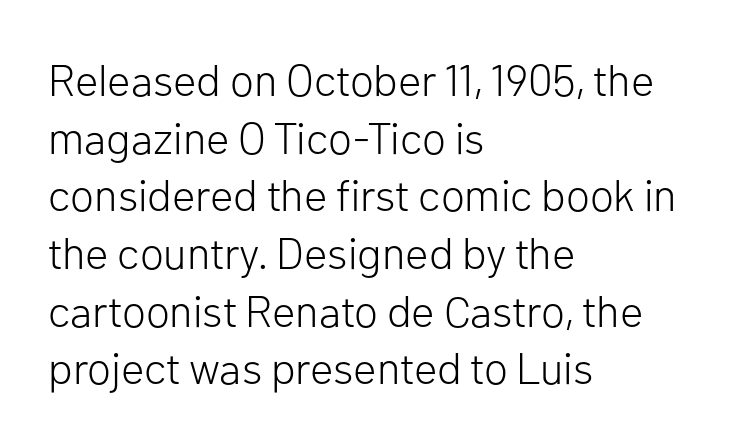
{"serif": "no", "italic": "no", "bold": "no", "weight": "light", "width": "normal", "stroke_contrast": "low", "x_height": "medium", "monospaced": "no", "underline": "no", "align": "left", "line_spacing": "normal", "line_spacing_ratio": 1.31, "letter_spacing": "normal", "letter_spacing_em": 0.0, "glyph_px": 44}
